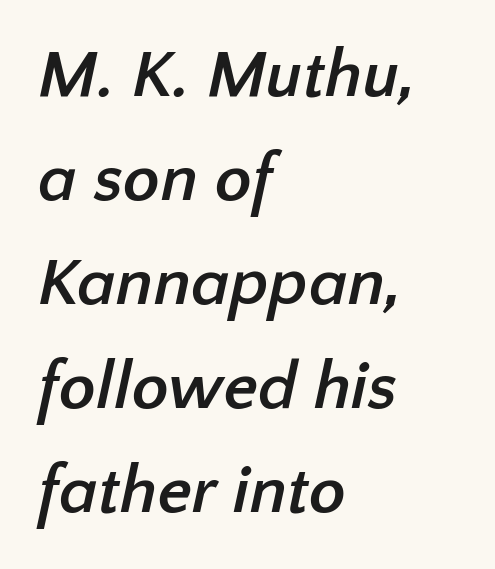
The letters advance in unequal steps, a hallmark of proportional type. How would I describe the line gaps? Plain and ordinary. Does extra space separate the letters? No, they use regular spacing. The zone under the glyphs is completely vacant.
